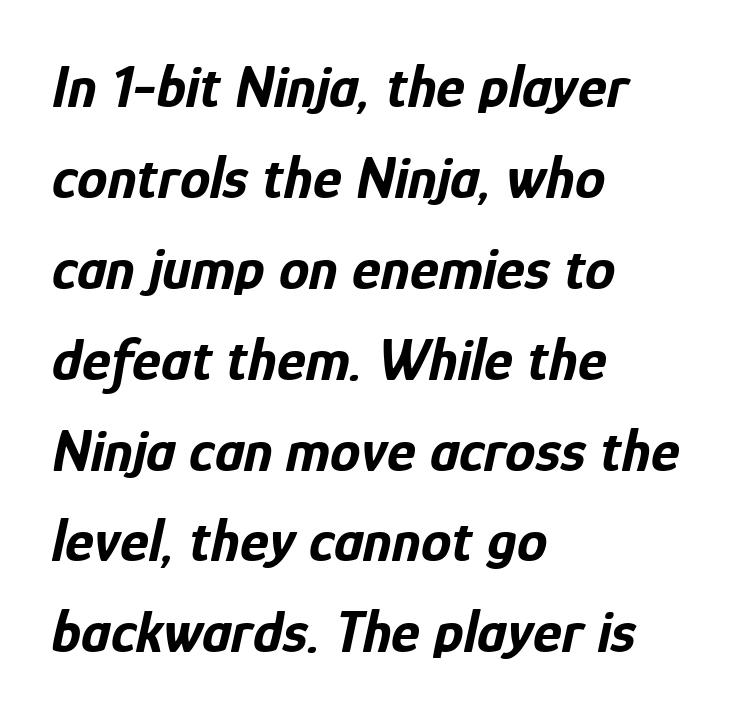
{"italic": "yes", "lean": "right", "slant_degrees": 12, "bold": "yes", "weight": "bold", "width": "condensed", "stroke_contrast": "low", "x_height": "medium", "monospaced": "no", "underline": "no", "align": "left", "line_spacing": "normal", "line_spacing_ratio": 1.49, "letter_spacing": "normal", "letter_spacing_em": 0.0, "glyph_px": 61}
